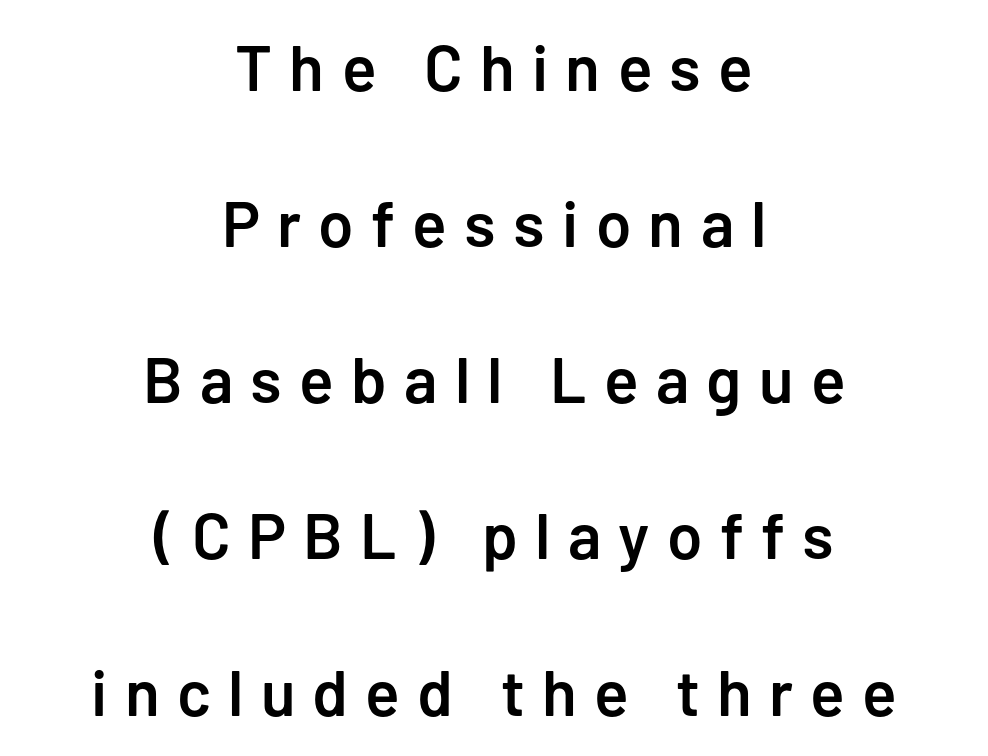
What weight is shown? A semibold, between regular and bold. Think of a printed novel: that variable character pitch is what you see here. Only glyphs here, with clear space below each row. The type is letterspaced generously, with wide tracking. Summary of vertical rhythm: relaxed, with wide interline spacing.
